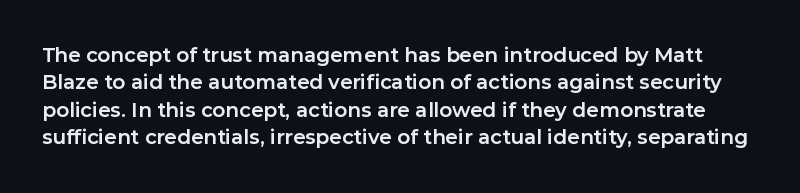
The image shows 20 px bold type, upright; set normal line spacing (1.37x), normal letter spacing, not underlined.
